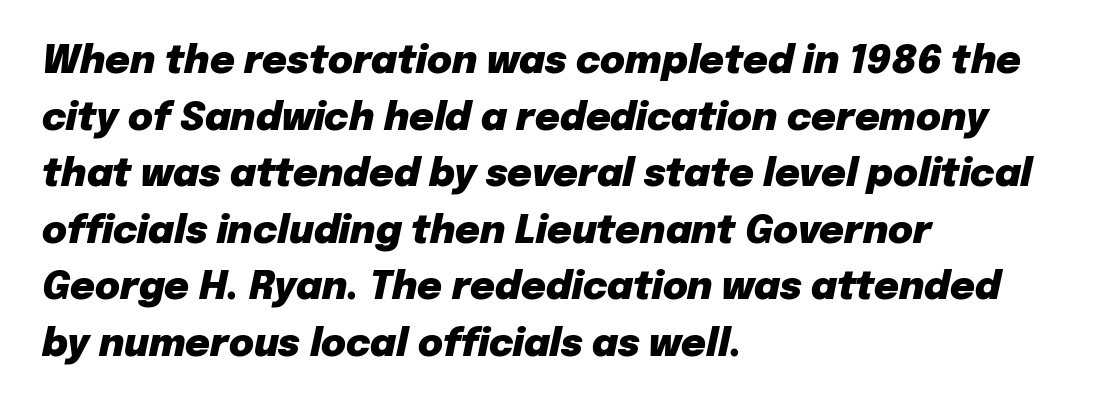
Emphasis-style slanted type is in use. Unmarked baselines from the first word to the last. Students, observe: this is what conventionally led text looks like. Students, this is bold: see how much ink each stroke carries. The rendering uses natural spacing where letterforms have individual widths. The compositor pushed each line to the left boundary.
